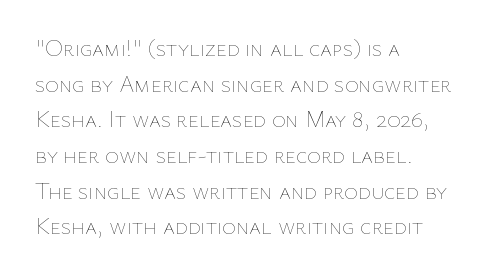
{"italic": "no", "bold": "no", "underline": "no", "align": "left", "line_spacing": "normal", "line_spacing_ratio": 1.55, "letter_spacing": "normal", "letter_spacing_em": 0.0, "glyph_px": 23}
